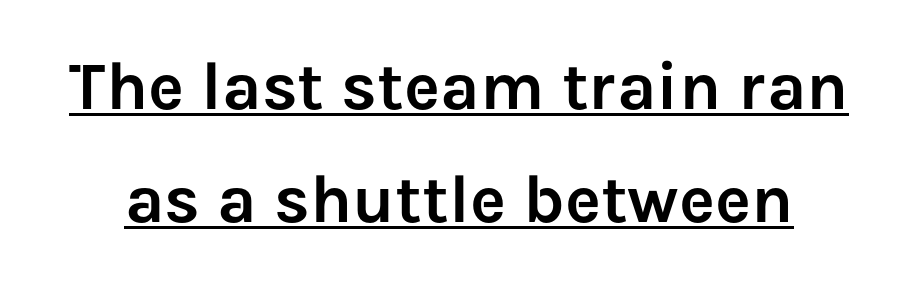
How would I describe the line gaps? Plain and ordinary. The rendering uses natural spacing where letterforms have individual widths. Tall strokes in this sample are plumb rather than angled. Quick note: underline on. What stands out about the letter spacing? Nothing — it is the standard amount. Serifs: no, the terminals of the letterforms are clean.
